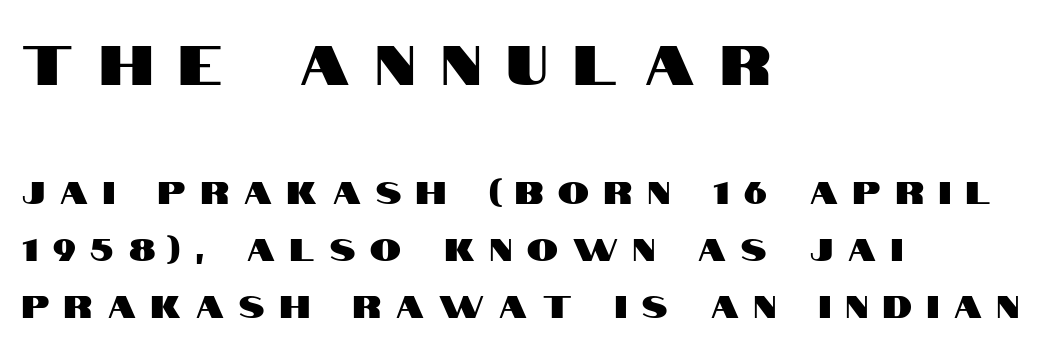
The image shows 55 px condensed sans-serif type, upright; set left-aligned, line spacing 1.85x, unusually wide letter spacing (+0.49 em), not underlined; the first (top) block is 1.77x larger; high stroke contrast and a large x-height.
